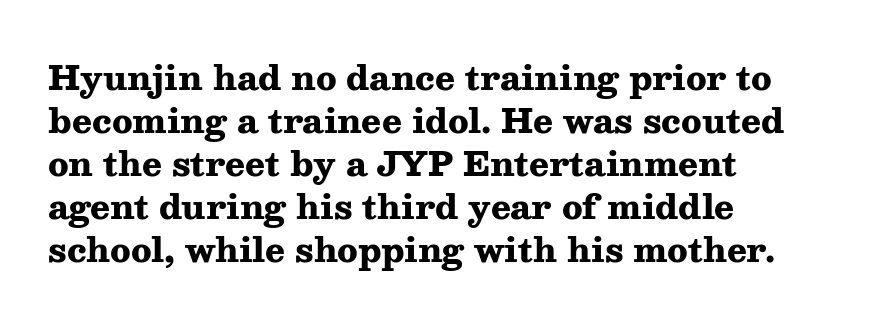
Q: Is the text bold? A: Yes.
Q: Is the text italic (slanted)? A: No, it is upright.
Q: Is the typeface a serif or a sans-serif typeface? A: Serif.
Q: Is the text underlined? A: No.
Q: How is the paragraph aligned? A: Left-aligned.
Q: Is the spacing between letters normal or unusually wide? A: Normal.
Q: Is the spacing between lines tight, normal or loose? A: Normal.
Q: Width (condensed, normal, or wide)? A: Wide.
Q: Stroke contrast? A: Medium.
Q: x-height? A: Medium.
Q: Monospaced? A: No.
